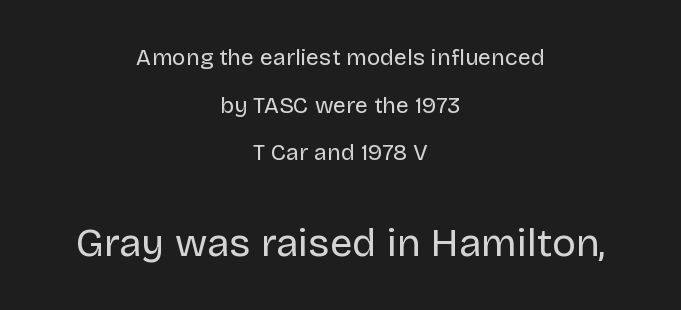
Q: Is the text bold? A: No.
Q: Is the text italic (slanted)? A: No, it is upright.
Q: Is the typeface a serif or a sans-serif typeface? A: Sans-serif.
Q: Is the text underlined? A: No.
Q: How is the paragraph aligned? A: Centered.
Q: Is the spacing between letters normal or unusually wide? A: Normal.
Q: Is the spacing between lines tight, normal or loose? A: Loose.
Q: Which block of text is set in a larger size, the first (top) or the second (bottom)? A: The second (bottom) one.
Q: Width (condensed, normal, or wide)? A: Normal.
Q: Stroke contrast? A: Low.
Q: x-height? A: Large.
Q: Monospaced? A: No.
